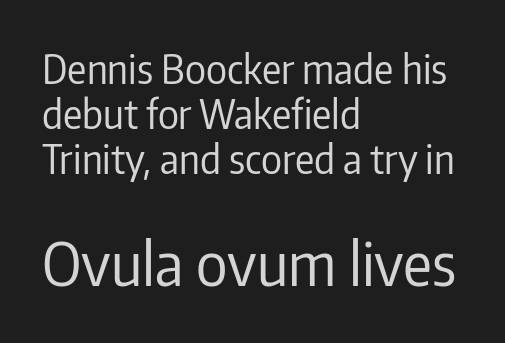
{"serif": "no", "italic": "no", "bold": "no", "weight": "regular", "width": "condensed", "stroke_contrast": "low", "x_height": "medium", "monospaced": "no", "underline": "no", "align": "left", "line_spacing": "tight", "line_spacing_ratio": 1.12, "letter_spacing": "normal", "letter_spacing_em": 0.0, "larger_block": "second", "size_ratio": 1.5, "glyph_px": 60}
